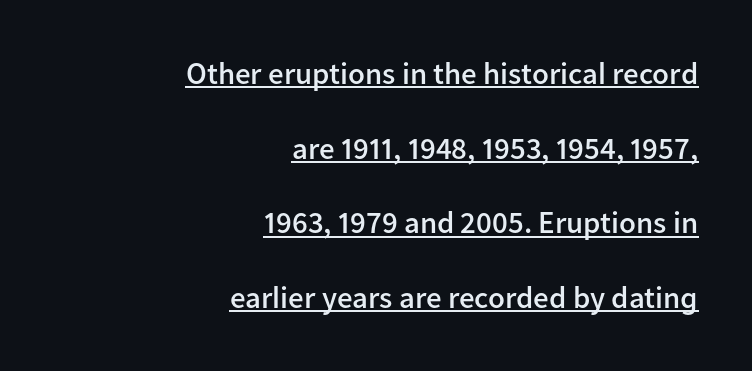
The image shows 31 px semibold sans-serif type, upright; set right-aligned, loose line spacing (2.41x), normal letter spacing, underlined; low stroke contrast and a medium x-height.
